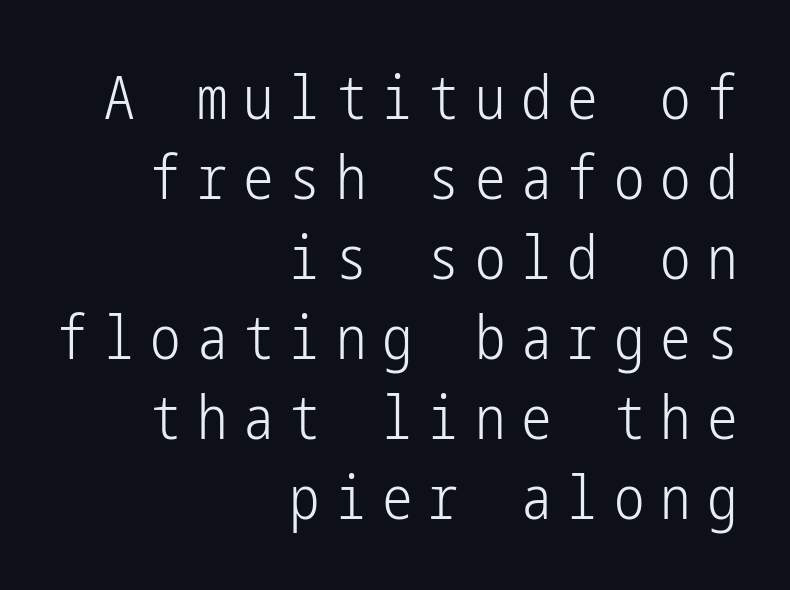
The image shows 61 px light, condensed sans-serif type, upright; set right-aligned, normal line spacing (1.31x), unusually wide letter spacing (+0.26 em), not underlined; low stroke contrast and a medium x-height.
